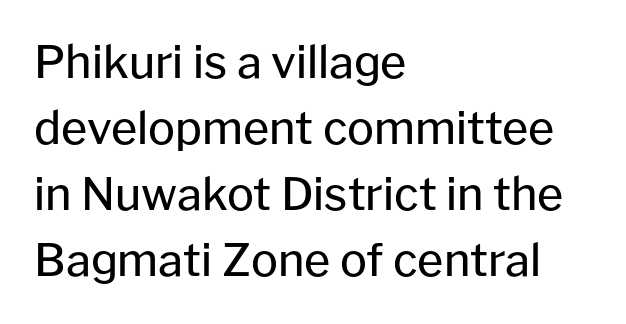
No heavy texture on the line: the type isn't bold. Is there much room between lines? A standard amount, neither cramped nor airy. Each row of text sits above clean, open space. Stroke terminals: plain, sans-serif.
